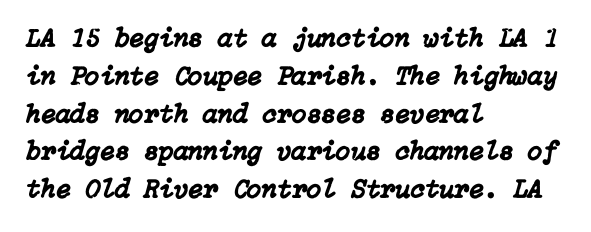
The block of text has a typical density, with ordinary space between rows. The font's italic variant was chosen for this text. Default kerning and tracking; the words read as compact shapes. A classic flush-left, rag-right setting is used for this passage. Anything drawn beneath the words? Only blank space.
